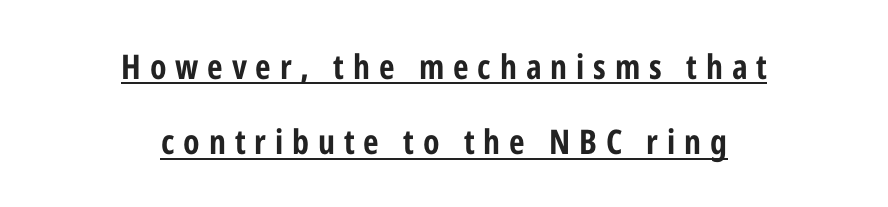
Underlined type. Notice how thick the strokes are: this is what a full bold looks like. A roman cut, with each character standing at attention. Is this a fixed-width face? No — the glyphs have proportional, varying widths.
